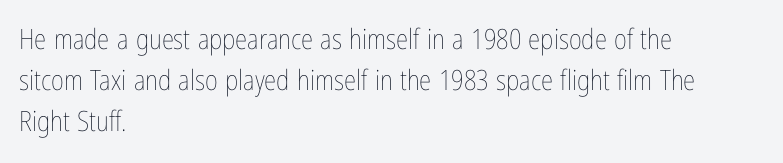
The image shows 28 px thin, condensed type, upright; set left-aligned, normal line spacing (1.46x), normal letter spacing, not underlined; low stroke contrast and a medium x-height.
